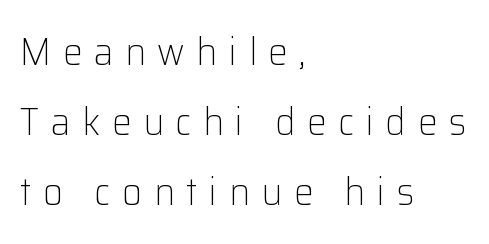
Think of a printed novel: that variable character pitch is what you see here. Check under the words: just untouched page. This is the regular roman posture of the typeface. The letters carry no serifs — their stems end cleanly without finishing strokes. The strokes carry an ordinary text weight at most.
